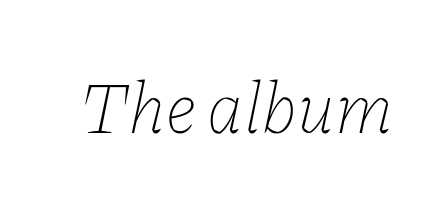
The zone under the glyphs is completely vacant. Is the type heavy? It reads as light-to-regular instead. Tracking here is standard; glyphs follow each other at the usual distance. Looks like regular typesetting: each glyph gets only the width it needs. Would a proofreader flag this as italicized? Yes.
